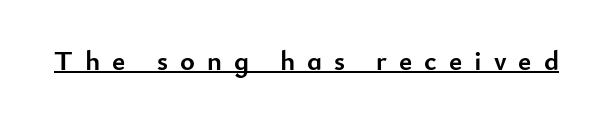
{"serif": "no", "italic": "no", "bold": "yes", "weight": "semibold", "width": "normal", "stroke_contrast": "low", "x_height": "small", "monospaced": "no", "underline": "yes", "letter_spacing": "wide", "letter_spacing_em": 0.43, "glyph_px": 28}
